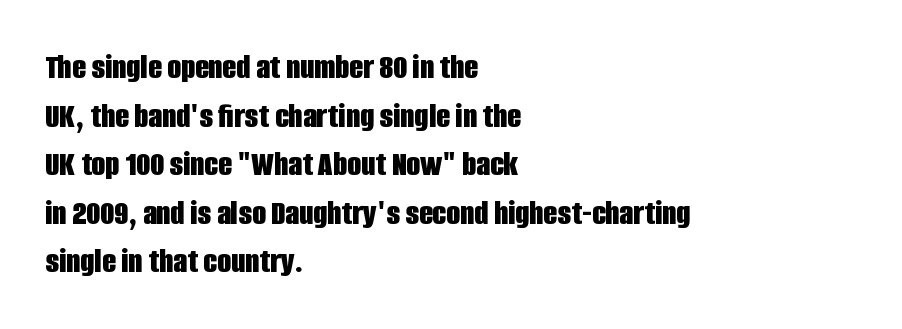
The face used here has the dense, thick strokes of a bold. Baseline-to-baseline distance is the conventional proportion of letter height. Horizontally, the lines are justified to the leading edge only. The passage shown is not underscored anywhere.
